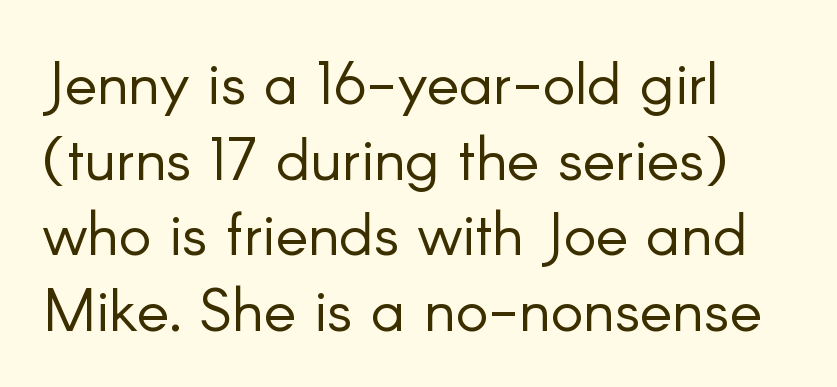
{"serif": "no", "italic": "no", "bold": "no", "weight": "light", "width": "normal", "stroke_contrast": "low", "x_height": "small", "monospaced": "no", "underline": "no", "align": "left", "line_spacing_ratio": 1.24, "letter_spacing": "normal", "letter_spacing_em": 0.0, "glyph_px": 61}
